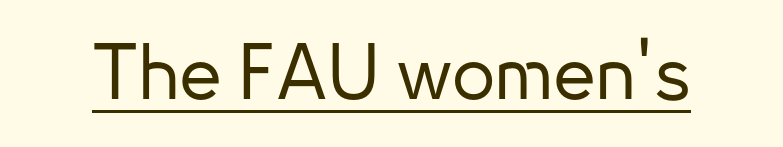
You can tell from the bare stems that sans-serif type was used. Beneath each row of characters lies a ruled line. The letters stand upright; this is a roman face. The passage shown is typed in a proportional face where columns would drift. The passage shown has conventional tracking throughout.
